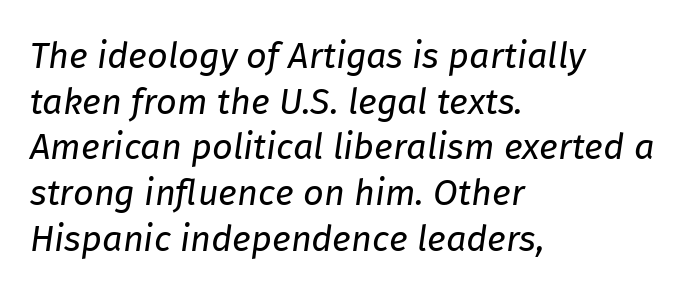
The image shows 36 px regular-weight type, italic (leaning right); set left-aligned, normal line spacing (1.27x), normal letter spacing, not underlined; low stroke contrast and a medium x-height.
